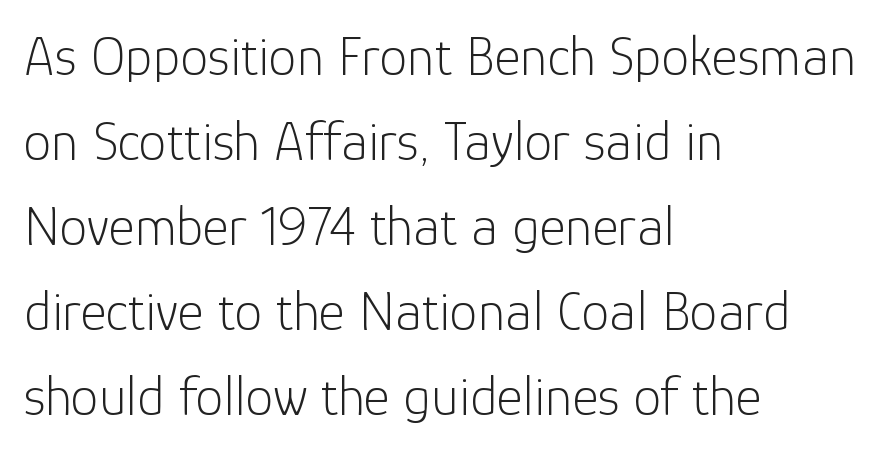
{"serif": "no", "italic": "no", "bold": "no", "weight": "light", "width": "normal", "stroke_contrast": "low", "x_height": "medium", "monospaced": "no", "underline": "no", "align": "left", "line_spacing": "normal", "line_spacing_ratio": 1.52, "letter_spacing": "normal", "letter_spacing_em": 0.0, "glyph_px": 56}
